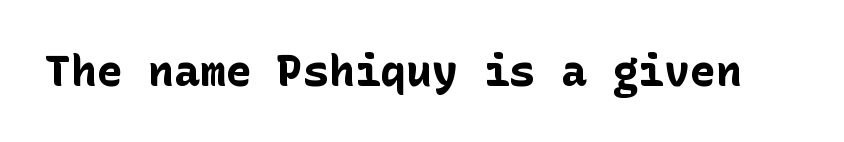
The gap between lines stays unmarked. Honestly, the letter spacing is just normal — you wouldn't notice it. The axis of the letterforms is exactly vertical. The designer went with a sans here, leaving each stem footless. Caption: bold face, heavy strokes.
